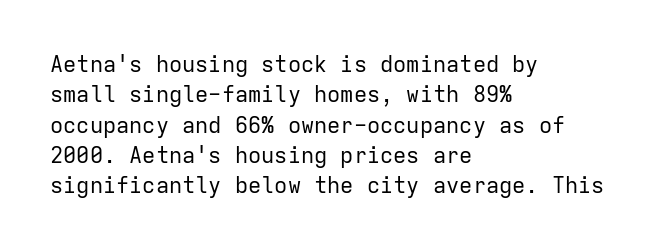
{"italic": "no", "bold": "no", "underline": "no", "align": "left", "line_spacing": "normal", "line_spacing_ratio": 1.38, "letter_spacing": "normal", "letter_spacing_em": 0.0, "glyph_px": 22}
